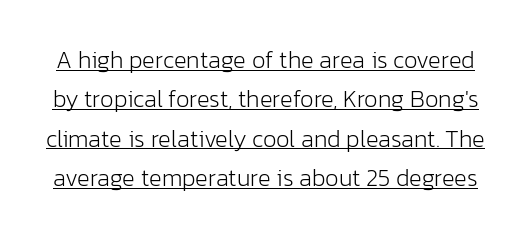
The image shows 24 px text type, upright; set normal line spacing (1.64x), normal letter spacing, underlined.
